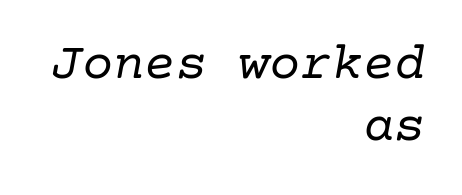
{"serif": "yes", "italic": "yes", "lean": "right", "slant_degrees": 10, "bold": "no", "weight": "regular", "width": "normal", "stroke_contrast": "low", "x_height": "medium", "underline": "no", "align": "right", "line_spacing_ratio": 1.19, "letter_spacing": "normal", "letter_spacing_em": 0.0, "glyph_px": 52}
